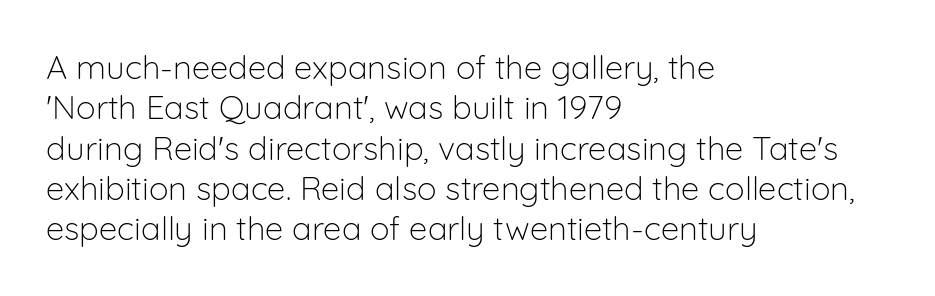
Q: Is the text bold? A: No.
Q: Is the text italic (slanted)? A: No, it is upright.
Q: Is the typeface a serif or a sans-serif typeface? A: Sans-serif.
Q: Is the text underlined? A: No.
Q: How is the paragraph aligned? A: Left-aligned.
Q: Is the spacing between letters normal or unusually wide? A: Normal.
Q: Width (condensed, normal, or wide)? A: Normal.
Q: Stroke contrast? A: Low.
Q: x-height? A: Medium.
Q: Monospaced? A: No.
